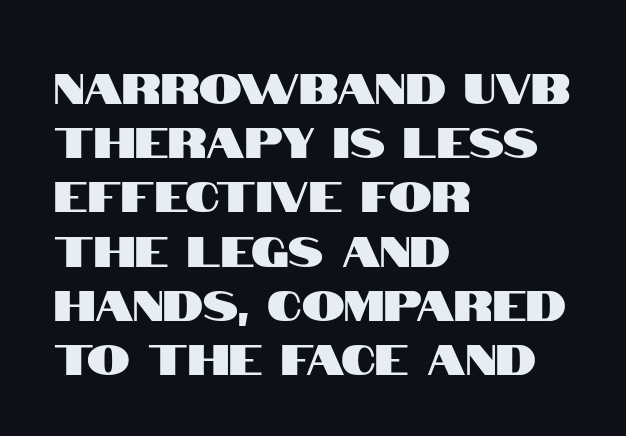
The image shows 43 px condensed sans-serif type, upright; set left-aligned, normal line spacing (1.26x), normal letter spacing, not underlined; high stroke contrast and a large x-height.
